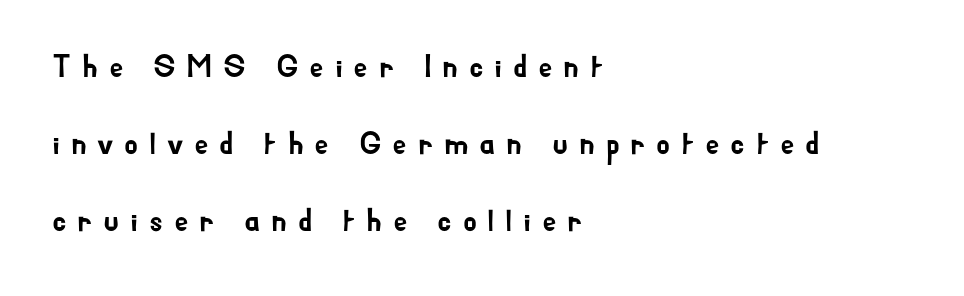
Q: Is the text italic (slanted)? A: No, it is upright.
Q: Is the typeface a serif or a sans-serif typeface? A: Sans-serif.
Q: Is the text underlined? A: No.
Q: How is the paragraph aligned? A: Left-aligned.
Q: Is the spacing between letters normal or unusually wide? A: Unusually wide.
Q: Is the spacing between lines tight, normal or loose? A: Loose.
Q: Width (condensed, normal, or wide)? A: Normal.
Q: Stroke contrast? A: Low.
Q: x-height? A: Small.
Q: Monospaced? A: No.
